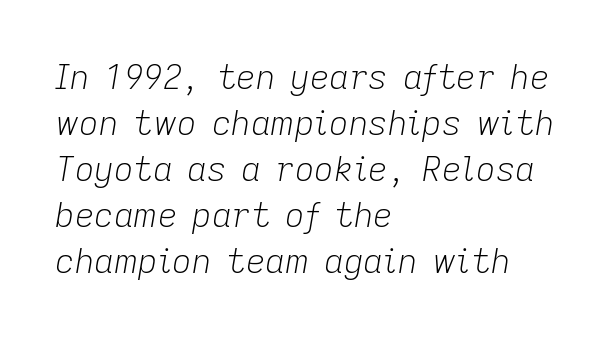
{"italic": "yes", "lean": "right", "slant_degrees": 9, "bold": "no", "weight": "light", "width": "normal", "stroke_contrast": "low", "x_height": "medium", "monospaced": "no", "underline": "no", "align": "left", "line_spacing": "normal", "line_spacing_ratio": 1.35, "letter_spacing": "normal", "letter_spacing_em": 0.0, "glyph_px": 34}
